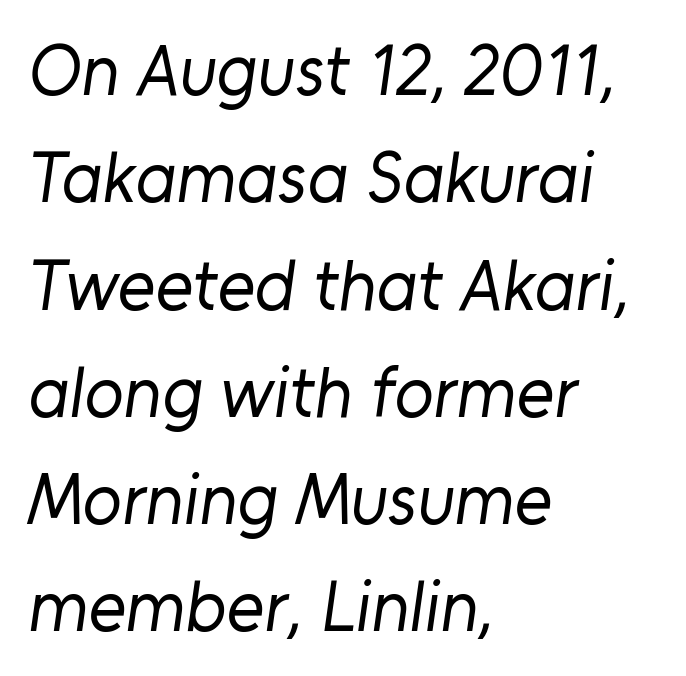
Q: Is the text bold? A: No.
Q: Is the typeface a serif or a sans-serif typeface? A: Sans-serif.
Q: Is the text underlined? A: No.
Q: How is the paragraph aligned? A: Left-aligned.
Q: Is the spacing between letters normal or unusually wide? A: Normal.
Q: Is the spacing between lines tight, normal or loose? A: Normal.
Q: Width (condensed, normal, or wide)? A: Normal.
Q: Stroke contrast? A: Low.
Q: x-height? A: Medium.
Q: Monospaced? A: No.
